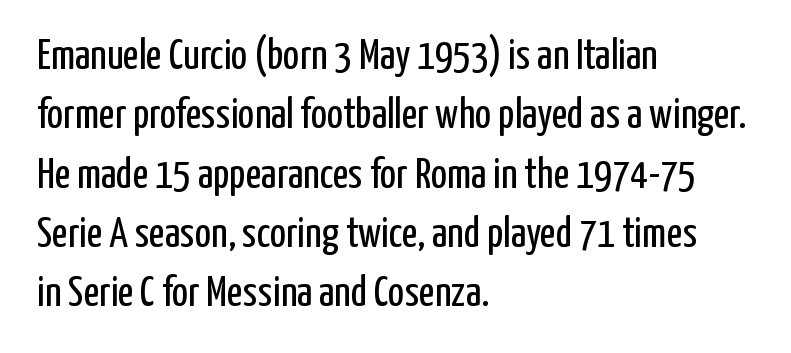
The image shows 43 px regular-weight, condensed sans-serif type, upright; set left-aligned, normal line spacing (1.38x), normal letter spacing, not underlined; low stroke contrast and a medium x-height.
